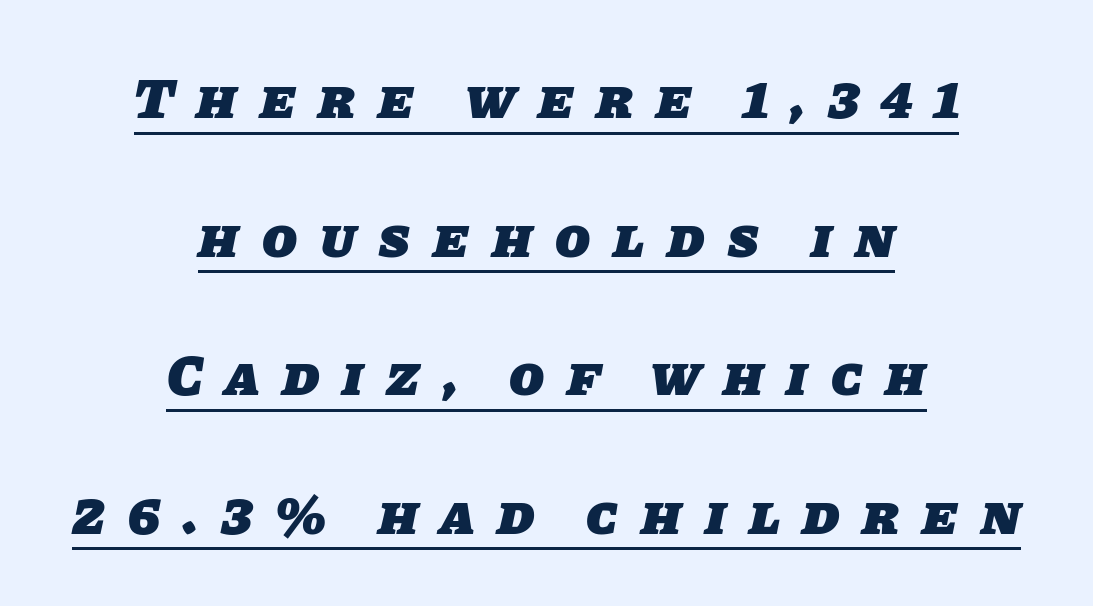
The image shows 57 px heavy type; set centered, loose line spacing (2.43x), unusually wide letter spacing (+0.4 em), underlined; low stroke contrast and a large x-height.
